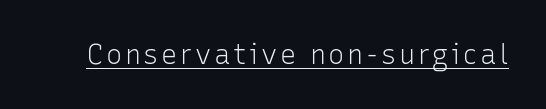
{"italic": "no", "bold": "no", "underline": "yes", "glyph_px": 27}
